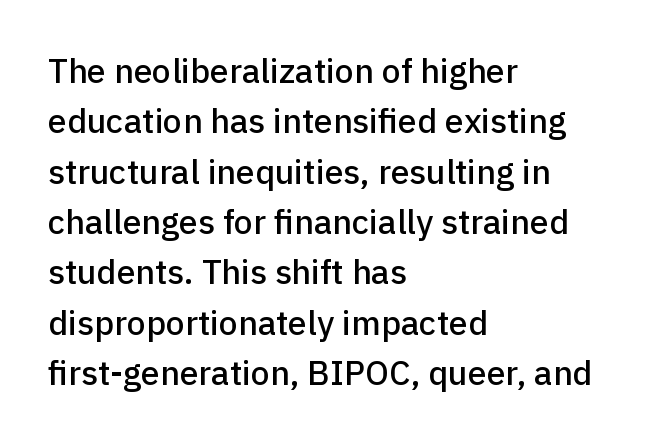
{"serif": "no", "italic": "no", "width": "normal", "stroke_contrast": "low", "x_height": "medium", "monospaced": "no", "underline": "no", "align": "left", "line_spacing": "normal", "line_spacing_ratio": 1.48, "letter_spacing": "normal", "letter_spacing_em": 0.0, "glyph_px": 34}
